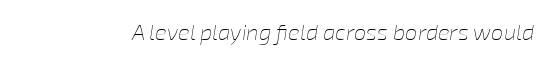
The letterforms sit shoulder to shoulder at normal distance. Each row of text sits above clean, open space. Posture: slanted. Weight: regular or lighter.
